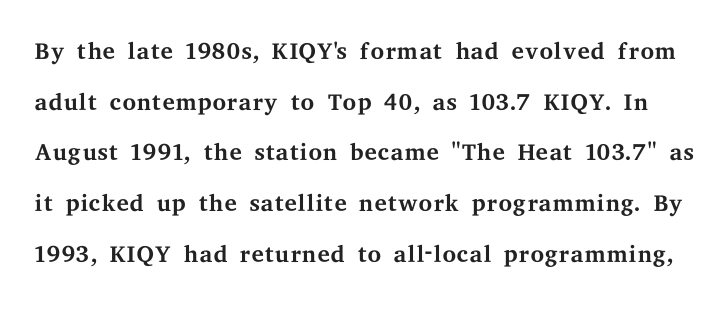
The image shows 35 px regular-weight, wide serif type, upright; set normal line spacing (1.45x), normal letter spacing, not underlined; medium stroke contrast and a medium x-height.
